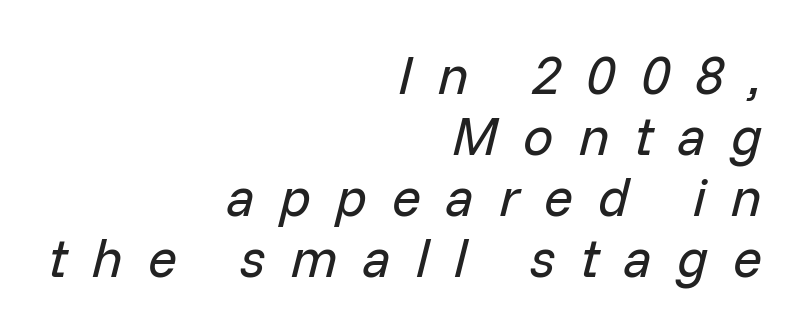
The image shows 54 px regular-weight type, italic (leaning right); set right-aligned, tight line spacing (1.13x), unusually wide letter spacing (+0.46 em), not underlined; low stroke contrast and a medium x-height.
